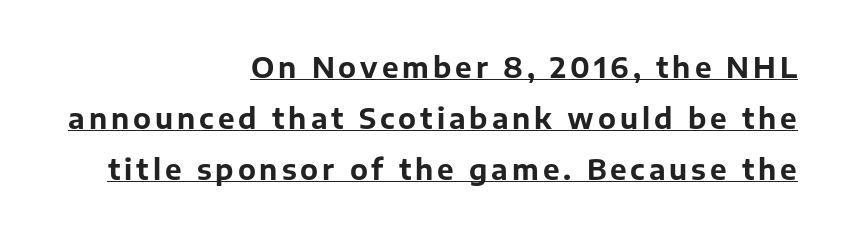
Q: Is the text bold? A: Yes.
Q: Is the text italic (slanted)? A: No, it is upright.
Q: Is the typeface a serif or a sans-serif typeface? A: Sans-serif.
Q: Is the text underlined? A: Yes.
Q: How is the paragraph aligned? A: Right-aligned.
Q: Width (condensed, normal, or wide)? A: Normal.
Q: Stroke contrast? A: Low.
Q: x-height? A: Medium.
Q: Monospaced? A: No.
